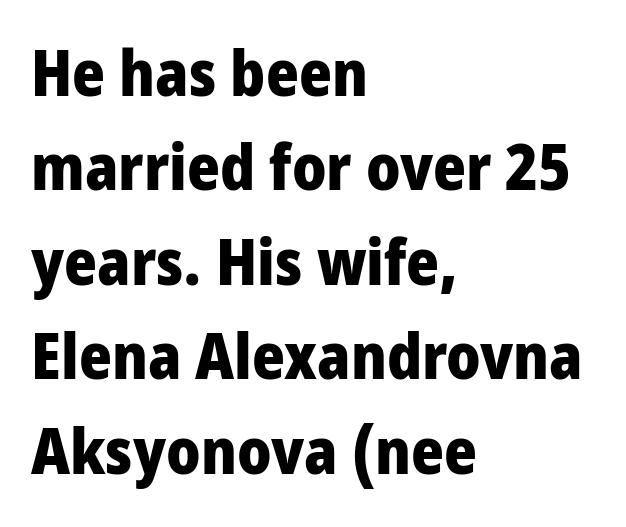
{"serif": "no", "italic": "no", "bold": "yes", "weight": "heavy", "width": "condensed", "stroke_contrast": "low", "x_height": "large", "monospaced": "no", "underline": "no", "align": "left", "line_spacing": "normal", "line_spacing_ratio": 1.5, "letter_spacing": "normal", "letter_spacing_em": 0.0, "glyph_px": 63}
